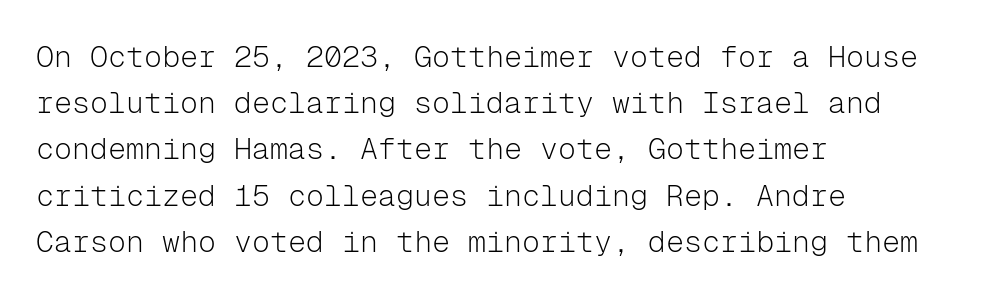
The image shows 30 px light sans-serif type, upright, monospaced; set left-aligned, normal line spacing (1.54x), normal letter spacing, not underlined; low stroke contrast and a medium x-height.
